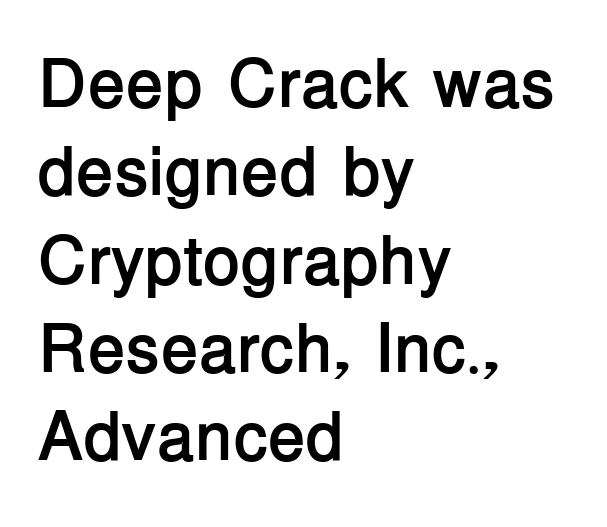
Check the space under the baseline: it is left empty. You'd pick this weight for a headline — it's a proper bold. Every character sits straight up, as roman type does. Typographically, this falls in the sans-serif category.
